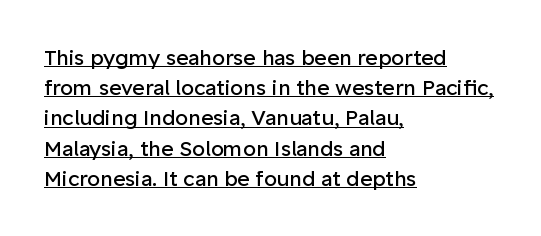
Q: Is the text bold? A: No.
Q: Is the text italic (slanted)? A: No, it is upright.
Q: Is the text underlined? A: Yes.
Q: How is the paragraph aligned? A: Left-aligned.
Q: Is the spacing between letters normal or unusually wide? A: Normal.
Q: Is the spacing between lines tight, normal or loose? A: Normal.
